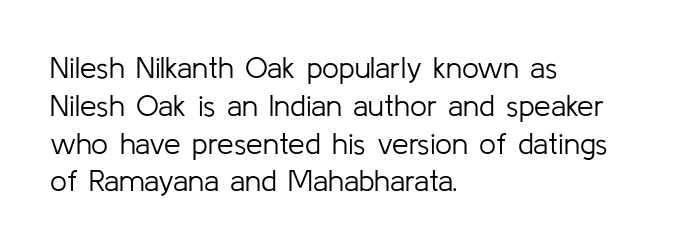
{"serif": "no", "italic": "no", "bold": "no", "weight": "light", "width": "normal", "stroke_contrast": "low", "x_height": "medium", "monospaced": "no", "underline": "no", "align": "left", "line_spacing": "normal", "line_spacing_ratio": 1.26, "letter_spacing": "normal", "letter_spacing_em": 0.0, "glyph_px": 30}
